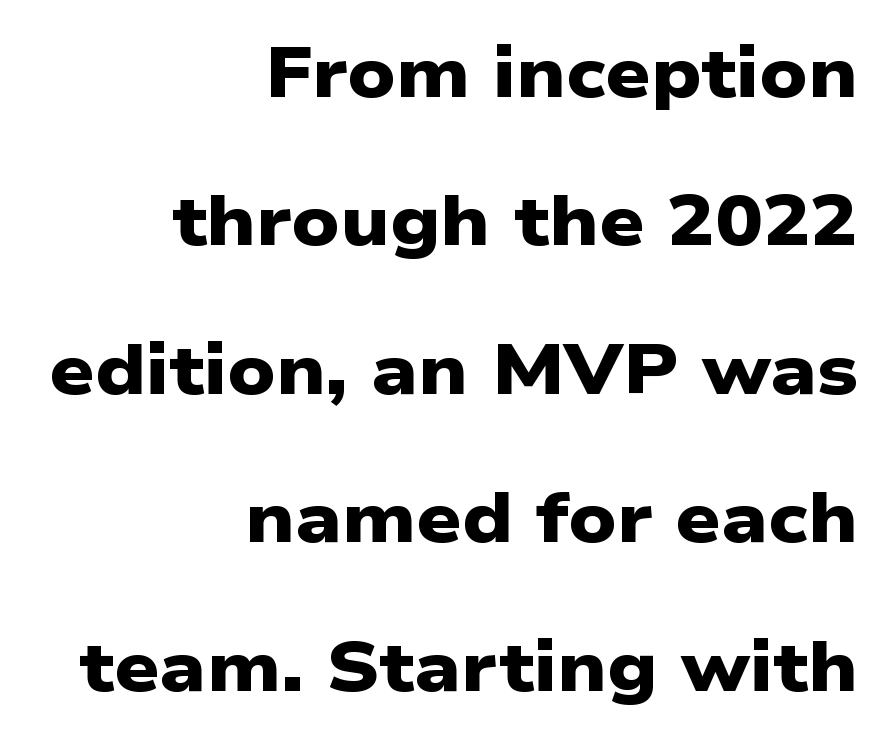
{"serif": "no", "bold": "yes", "weight": "heavy", "width": "wide", "stroke_contrast": "low", "x_height": "medium", "monospaced": "no", "underline": "no", "align": "right", "line_spacing": "loose", "line_spacing_ratio": 2.09, "letter_spacing": "normal", "letter_spacing_em": 0.0, "glyph_px": 71}
